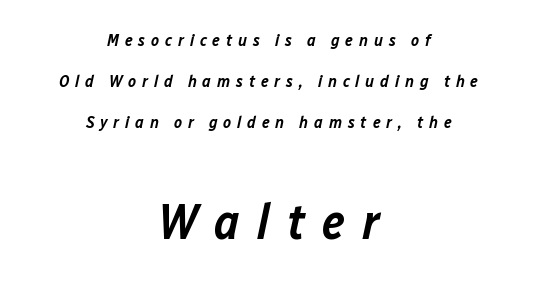
Q: Is the text bold? A: Semi-bold.
Q: Is the text italic (slanted)? A: Yes, it leans right by about 12 degrees.
Q: Is the text underlined? A: No.
Q: How is the paragraph aligned? A: Centered.
Q: Is the spacing between letters normal or unusually wide? A: Unusually wide.
Q: Is the spacing between lines tight, normal or loose? A: Loose.
Q: Which block of text is set in a larger size, the first (top) or the second (bottom)? A: The second (bottom) one.
Q: Width (condensed, normal, or wide)? A: Normal.
Q: Stroke contrast? A: Low.
Q: x-height? A: Medium.
Q: Monospaced? A: No.
